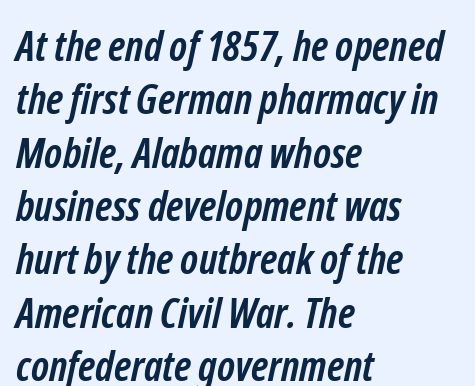
Q: Is the text bold? A: Yes.
Q: Is the typeface a serif or a sans-serif typeface? A: Sans-serif.
Q: Is the text underlined? A: No.
Q: How is the paragraph aligned? A: Left-aligned.
Q: Is the spacing between letters normal or unusually wide? A: Normal.
Q: Is the spacing between lines tight, normal or loose? A: Normal.
Q: Width (condensed, normal, or wide)? A: Condensed.
Q: Stroke contrast? A: Low.
Q: x-height? A: Medium.
Q: Monospaced? A: No.
